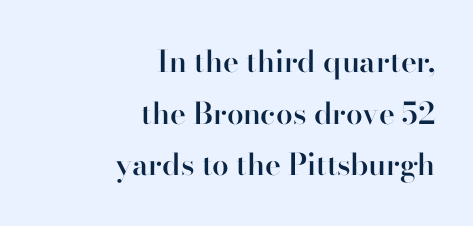
Rendered with straight, roman letterforms. If you drew a ruler down the right edge, every line would touch it. The letterforms sit shoulder to shoulder at normal distance. Each glyph is drawn with semibold strokes, heavier than normal yet not fully bold. Each letter keeps its own natural width here, so spacing adapts to shape.
